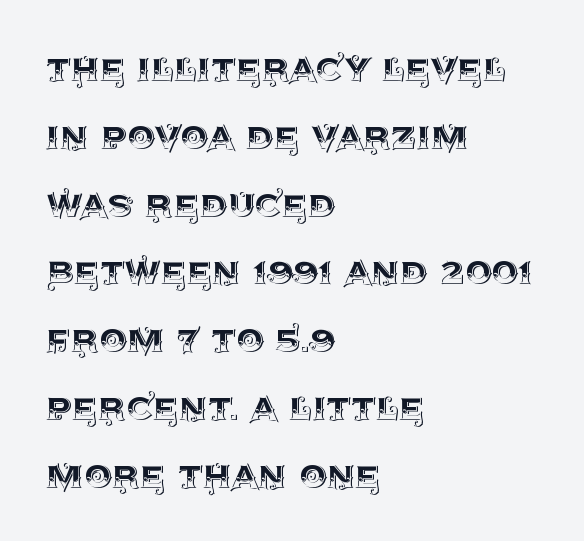
Each row of text sits above clean, open space. The vertical gap from one line to the next is medium. Character widths vary here, with narrow letters taking less room than wide ones. Style check: upright. The passage shown has conventional tracking throughout. Caption: multi-line text, flush left, ragged right.
